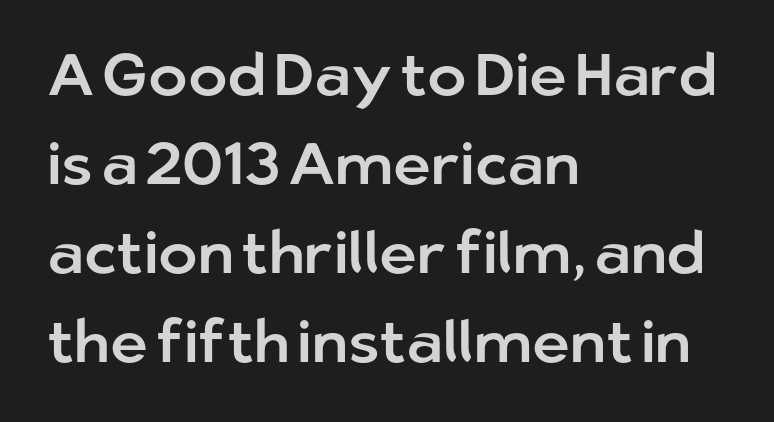
Q: Is the text italic (slanted)? A: No, it is upright.
Q: Is the typeface a serif or a sans-serif typeface? A: Sans-serif.
Q: Is the text underlined? A: No.
Q: How is the paragraph aligned? A: Left-aligned.
Q: Is the spacing between letters normal or unusually wide? A: Normal.
Q: Is the spacing between lines tight, normal or loose? A: Normal.
Q: Width (condensed, normal, or wide)? A: Normal.
Q: Stroke contrast? A: Low.
Q: x-height? A: Medium.
Q: Monospaced? A: No.
